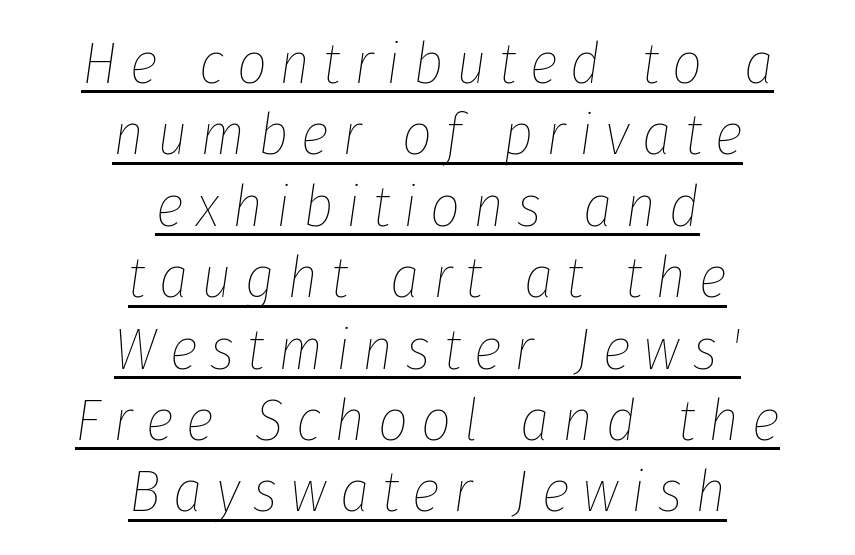
{"italic": "yes", "lean": "right", "slant_degrees": 8, "bold": "no", "weight": "thin", "width": "condensed", "stroke_contrast": "low", "x_height": "medium", "monospaced": "no", "underline": "yes", "align": "center", "line_spacing_ratio": 1.21, "letter_spacing": "wide", "letter_spacing_em": 0.22, "glyph_px": 59}
